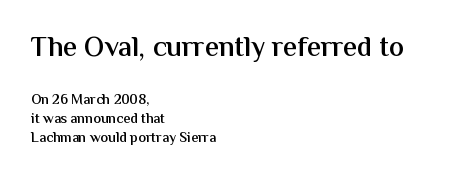
Q: Is the text bold? A: Semi-bold.
Q: Is the text italic (slanted)? A: No, it is upright.
Q: Is the typeface a serif or a sans-serif typeface? A: Sans-serif.
Q: Is the text underlined? A: No.
Q: How is the paragraph aligned? A: Left-aligned.
Q: Is the spacing between letters normal or unusually wide? A: Normal.
Q: Is the spacing between lines tight, normal or loose? A: Normal.
Q: Which block of text is set in a larger size, the first (top) or the second (bottom)? A: The first (top) one.
Q: Width (condensed, normal, or wide)? A: Normal.
Q: Stroke contrast? A: Medium.
Q: x-height? A: Medium.
Q: Monospaced? A: No.
